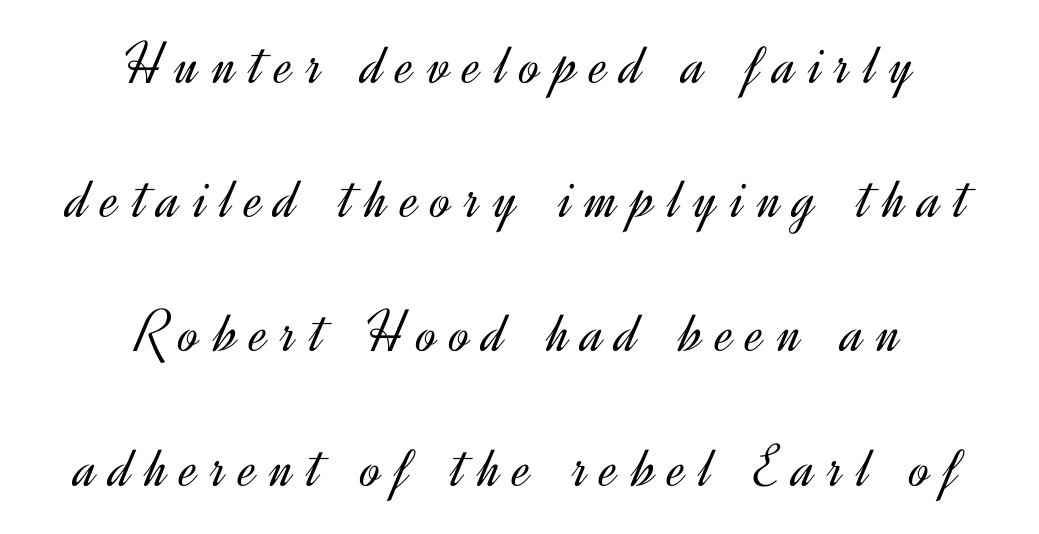
{"serif": "no", "bold": "no", "weight": "light", "width": "normal", "x_height": "small", "monospaced": "no", "underline": "no", "align": "center", "line_spacing": "loose", "line_spacing_ratio": 2.2, "letter_spacing": "wide", "letter_spacing_em": 0.22, "glyph_px": 61}
